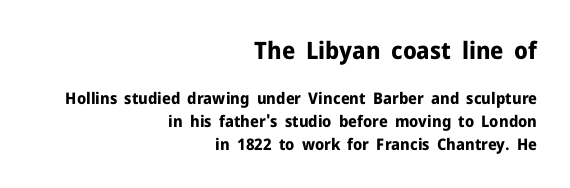
{"italic": "no", "bold": "yes", "underline": "no", "align": "right", "line_spacing": "normal", "line_spacing_ratio": 1.42, "letter_spacing": "normal", "letter_spacing_em": 0.0, "larger_block": "first", "size_ratio": 1.5, "glyph_px": 24}
